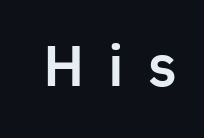
{"serif": "no", "italic": "no", "width": "normal", "stroke_contrast": "low", "x_height": "medium", "monospaced": "no", "underline": "no", "letter_spacing": "wide", "letter_spacing_em": 0.44, "glyph_px": 55}
